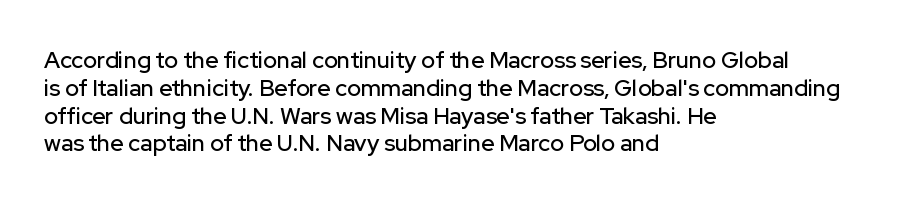
Here the glyphs are tracked normally, forming tight word shapes. The specimen omits any rule beneath the text block's lines. Vertical strokes here are truly vertical. The lines in this sample share a left origin and differ only in where they stop.
